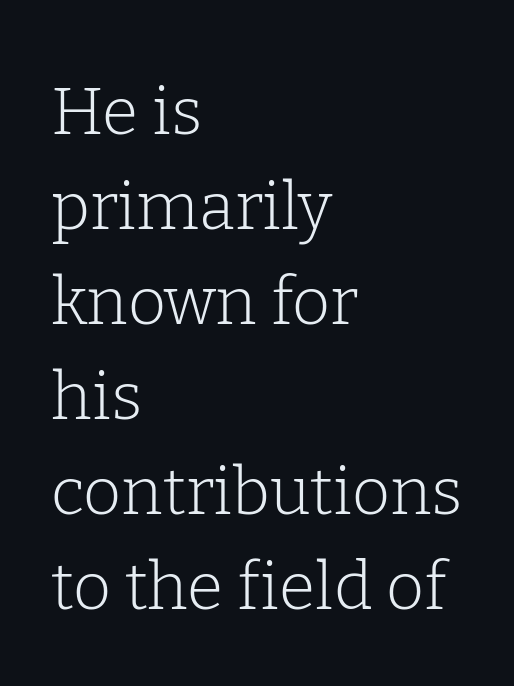
The image shows 66 px light serif type, upright; set left-aligned, normal line spacing (1.44x), normal letter spacing, not underlined; low stroke contrast and a medium x-height.
